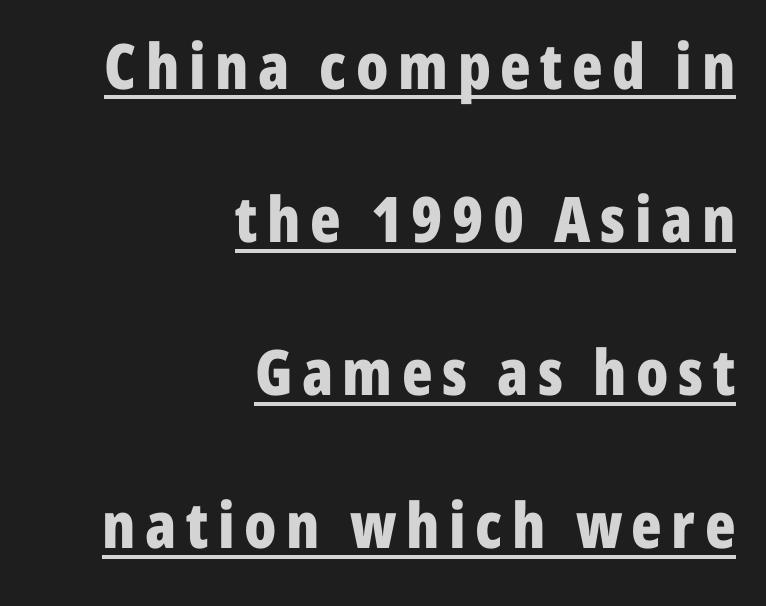
{"serif": "no", "italic": "no", "bold": "yes", "weight": "bold", "width": "condensed", "stroke_contrast": "low", "x_height": "medium", "monospaced": "no", "underline": "yes", "align": "right", "line_spacing": "loose", "line_spacing_ratio": 2.43, "glyph_px": 63}
